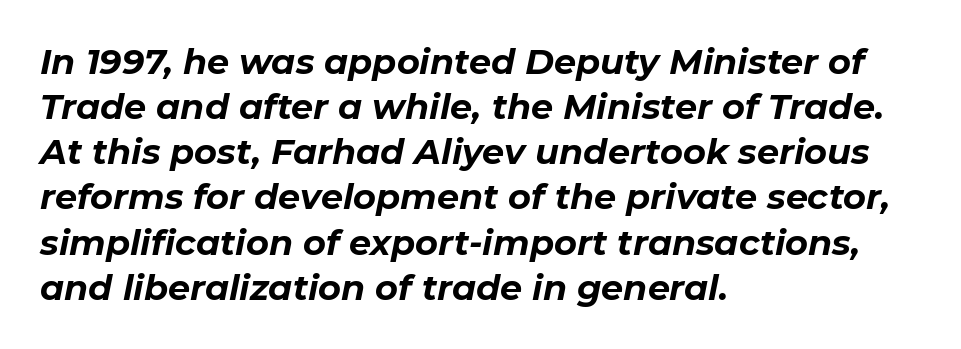
Q: Is the text bold? A: Yes.
Q: Is the text italic (slanted)? A: Yes, it leans right by about 11 degrees.
Q: Is the text underlined? A: No.
Q: How is the paragraph aligned? A: Left-aligned.
Q: Is the spacing between letters normal or unusually wide? A: Normal.
Q: Is the spacing between lines tight, normal or loose? A: Normal.
Q: Width (condensed, normal, or wide)? A: Normal.
Q: Stroke contrast? A: Low.
Q: x-height? A: Medium.
Q: Monospaced? A: No.
